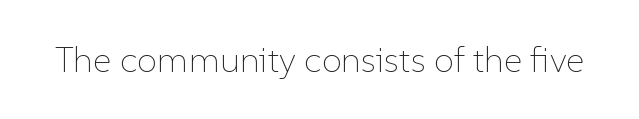
The image shows 36 px thin type, upright; set normal letter spacing, not underlined; low stroke contrast and a medium x-height.
